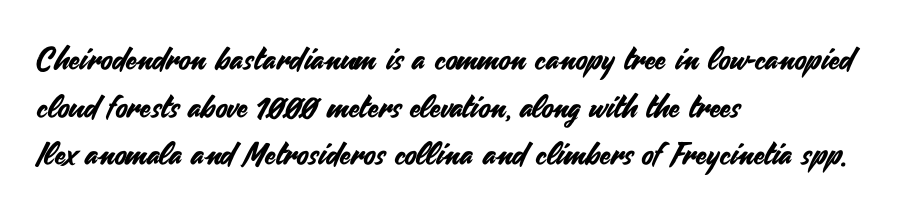
Q: Is the text italic (slanted)? A: Yes.
Q: Is the typeface a serif or a sans-serif typeface? A: Sans-serif.
Q: Is the text underlined? A: No.
Q: How is the paragraph aligned? A: Left-aligned.
Q: Is the spacing between letters normal or unusually wide? A: Normal.
Q: Is the spacing between lines tight, normal or loose? A: Normal.
Q: Width (condensed, normal, or wide)? A: Normal.
Q: Stroke contrast? A: Medium.
Q: x-height? A: Small.
Q: Monospaced? A: No.
